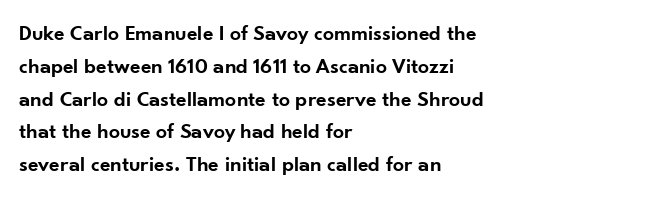
Q: Is the text bold? A: Semi-bold.
Q: Is the text italic (slanted)? A: No, it is upright.
Q: Is the text underlined? A: No.
Q: How is the paragraph aligned? A: Left-aligned.
Q: Is the spacing between letters normal or unusually wide? A: Normal.
Q: Is the spacing between lines tight, normal or loose? A: Normal.
